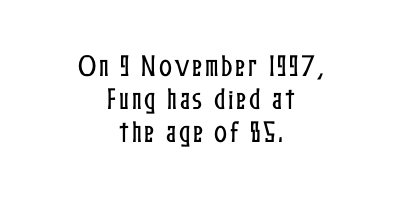
{"italic": "no", "underline": "no", "align": "center", "line_spacing": "normal", "line_spacing_ratio": 1.37, "glyph_px": 24}
